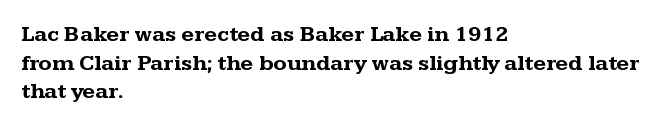
{"italic": "no", "bold": "yes", "underline": "no", "align": "left", "line_spacing": "normal", "line_spacing_ratio": 1.3, "letter_spacing": "normal", "letter_spacing_em": 0.0, "glyph_px": 22}
